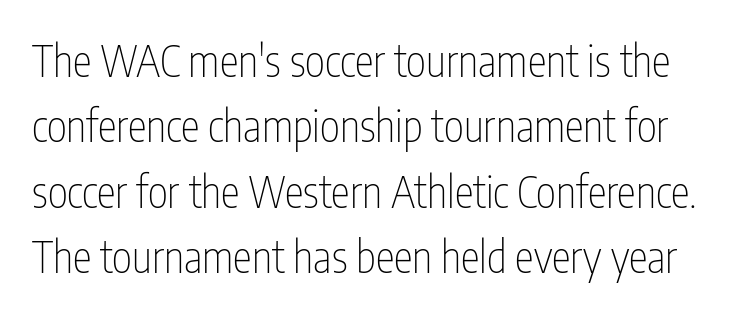
The image shows 43 px thin, condensed sans-serif type, upright; set normal line spacing (1.52x), normal letter spacing, not underlined; low stroke contrast and a medium x-height.
